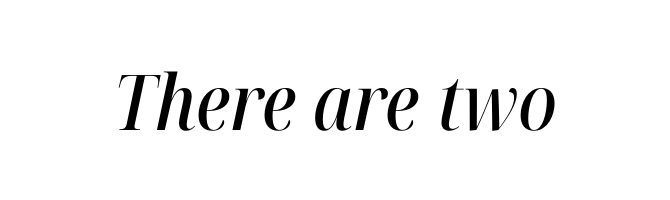
{"italic": "yes", "lean": "right", "slant_degrees": 12, "width": "condensed", "stroke_contrast": "high", "x_height": "medium", "monospaced": "no", "underline": "no", "letter_spacing": "normal", "letter_spacing_em": 0.0, "glyph_px": 77}
